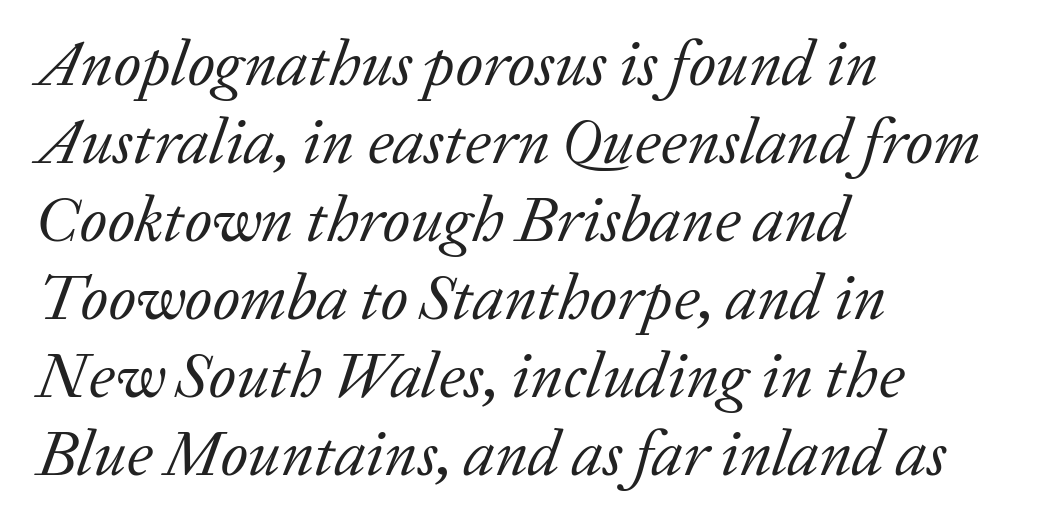
The image shows 64 px regular-weight serif type, italic (leaning right); set left-aligned, line spacing 1.22x, normal letter spacing, not underlined; low stroke contrast and a medium x-height.
